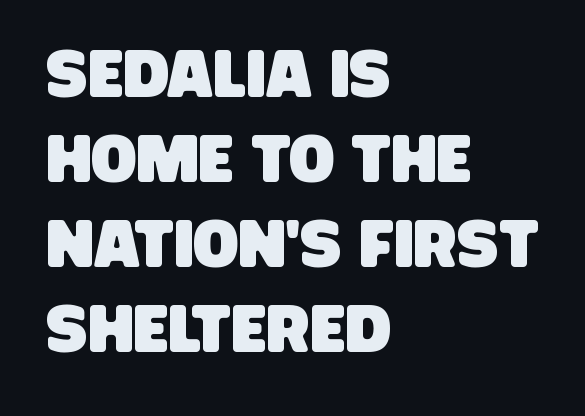
Q: Is the typeface a serif or a sans-serif typeface? A: Sans-serif.
Q: Is the text underlined? A: No.
Q: How is the paragraph aligned? A: Left-aligned.
Q: Is the spacing between letters normal or unusually wide? A: Normal.
Q: Is the spacing between lines tight, normal or loose? A: Normal.
Q: Width (condensed, normal, or wide)? A: Condensed.
Q: Stroke contrast? A: Low.
Q: x-height? A: Large.
Q: Monospaced? A: No.
